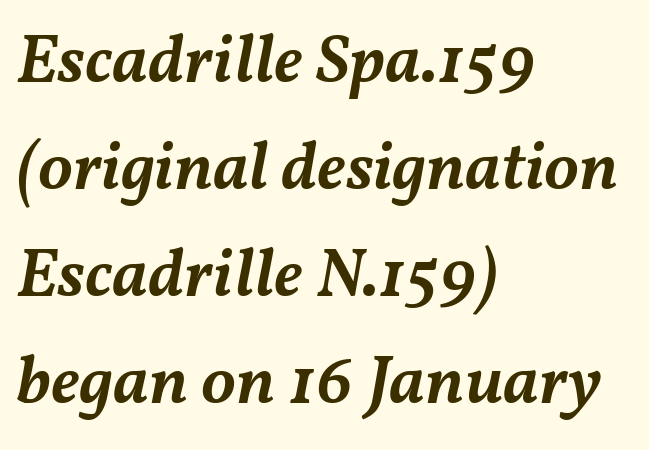
Unmarked baselines from the first word to the last. Slanted lettering throughout. One glance says typical: line gaps are just what's usual. The face used here is a semibold: visibly heavier than regular, lighter than bold.
